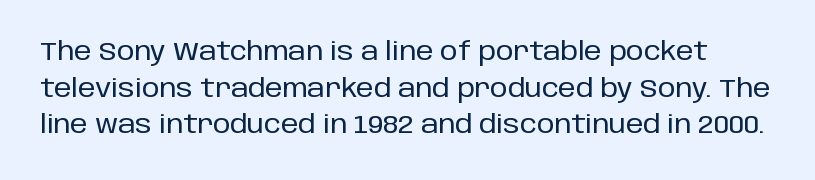
The image shows 25 px text type, upright; set normal line spacing (1.47x), normal letter spacing, not underlined.
